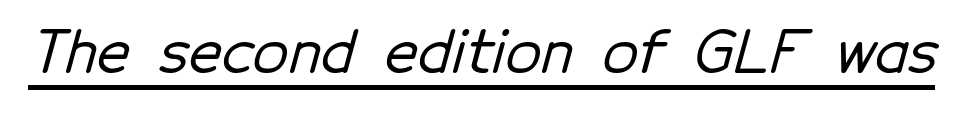
The face used here is proportionally spaced, like ordinary book or web type. Letter spacing: default. These lines are composed in type without serifs. The sample's only ornament is a line tracing under the words.
